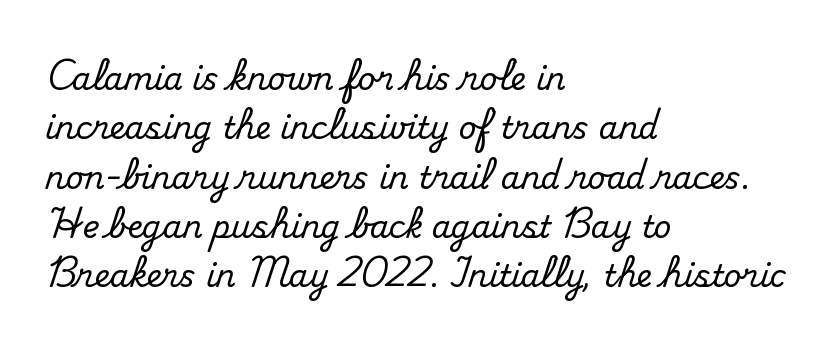
Q: Is the text italic (slanted)? A: Yes.
Q: Is the typeface a serif or a sans-serif typeface? A: Serif.
Q: Is the text underlined? A: No.
Q: How is the paragraph aligned? A: Left-aligned.
Q: Is the spacing between letters normal or unusually wide? A: Normal.
Q: Is the spacing between lines tight, normal or loose? A: Normal.
Q: Width (condensed, normal, or wide)? A: Normal.
Q: Stroke contrast? A: Medium.
Q: x-height? A: Small.
Q: Monospaced? A: No.
